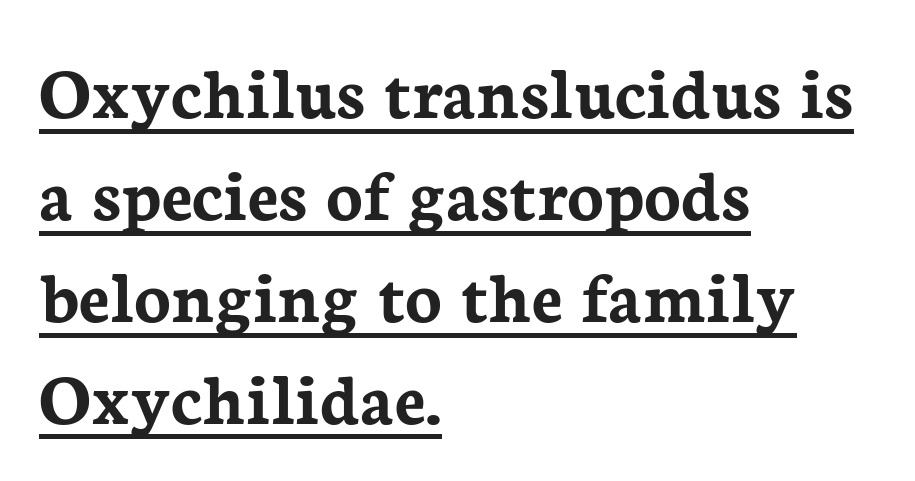
Q: Is the text bold? A: Yes.
Q: Is the text italic (slanted)? A: No, it is upright.
Q: Is the typeface a serif or a sans-serif typeface? A: Serif.
Q: Is the text underlined? A: Yes.
Q: How is the paragraph aligned? A: Left-aligned.
Q: Is the spacing between letters normal or unusually wide? A: Normal.
Q: Is the spacing between lines tight, normal or loose? A: Normal.
Q: Width (condensed, normal, or wide)? A: Normal.
Q: Stroke contrast? A: Low.
Q: x-height? A: Medium.
Q: Monospaced? A: No.
